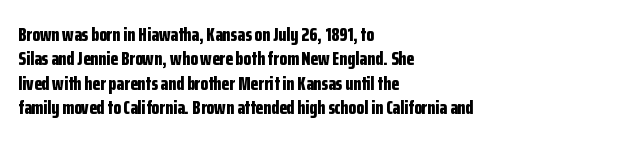
{"italic": "no", "bold": "yes", "underline": "no", "align": "left", "line_spacing_ratio": 1.22, "letter_spacing": "normal", "letter_spacing_em": 0.0, "glyph_px": 20}
